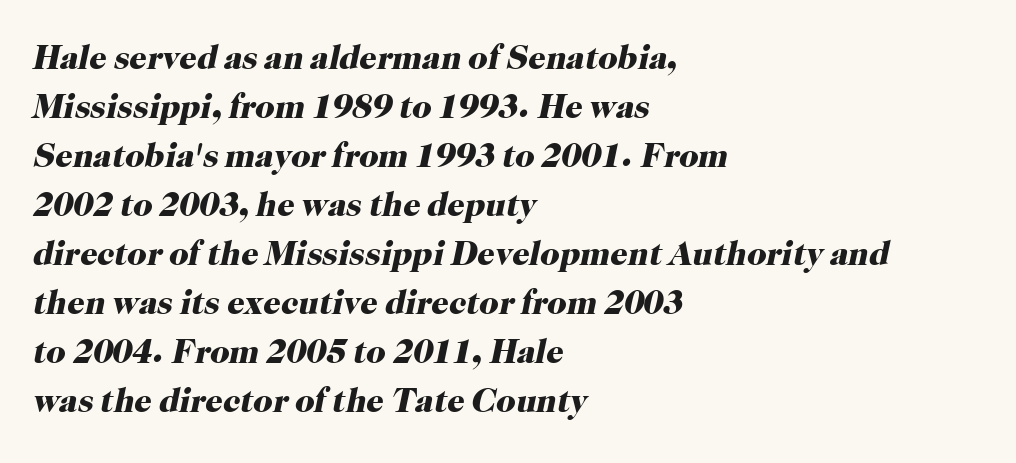
The letters sit at their default tracking, neither squeezed nor spread. This sample uses a serif face. Each letter keeps its own natural width here, so spacing adapts to shape. The specimen omits any rule beneath the text block's lines.
